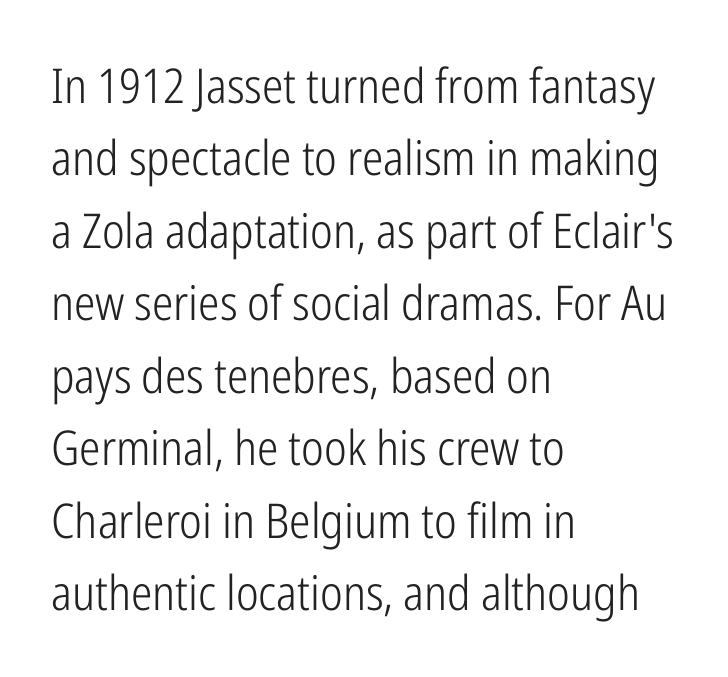
Q: Is the text bold? A: No.
Q: Is the text italic (slanted)? A: No, it is upright.
Q: Is the typeface a serif or a sans-serif typeface? A: Sans-serif.
Q: Is the text underlined? A: No.
Q: How is the paragraph aligned? A: Left-aligned.
Q: Is the spacing between letters normal or unusually wide? A: Normal.
Q: Is the spacing between lines tight, normal or loose? A: Normal.
Q: Width (condensed, normal, or wide)? A: Condensed.
Q: Stroke contrast? A: Low.
Q: x-height? A: Medium.
Q: Monospaced? A: No.
